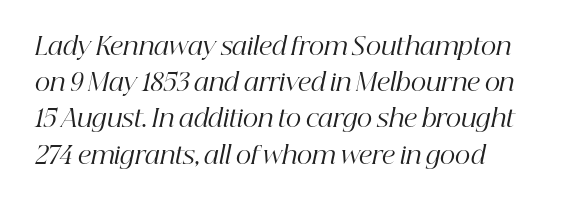
The image shows 24 px text type, italic (leaning right); set normal line spacing (1.51x), normal letter spacing, not underlined.
